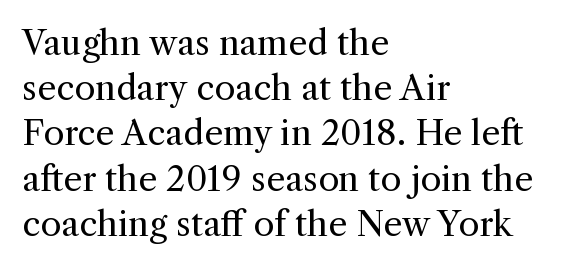
{"serif": "yes", "italic": "no", "bold": "no", "weight": "regular", "width": "normal", "x_height": "medium", "monospaced": "no", "underline": "no", "align": "left", "line_spacing": "normal", "line_spacing_ratio": 1.33, "letter_spacing": "normal", "letter_spacing_em": 0.0, "glyph_px": 34}
